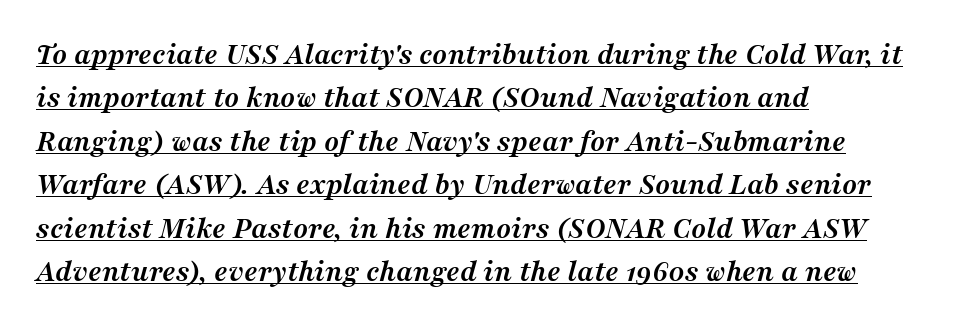
The image shows 31 px semibold serif type, italic (leaning right); set left-aligned, normal line spacing (1.4x), normal letter spacing, underlined; medium stroke contrast and a medium x-height.
